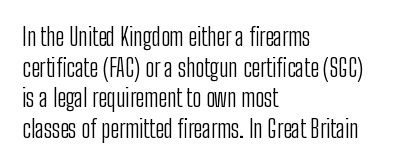
The image shows 24 px text type, upright; set left-aligned, normal line spacing (1.28x), normal letter spacing, not underlined.
